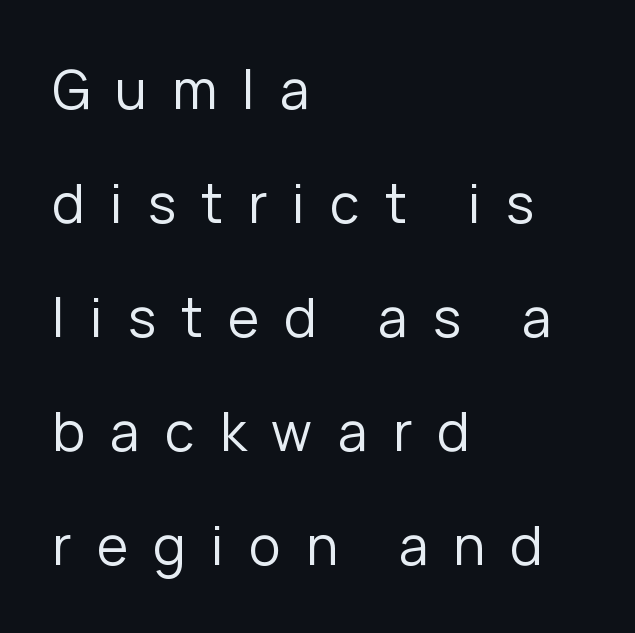
Q: Is the text bold? A: No.
Q: Is the text italic (slanted)? A: No, it is upright.
Q: Is the typeface a serif or a sans-serif typeface? A: Sans-serif.
Q: Is the text underlined? A: No.
Q: How is the paragraph aligned? A: Left-aligned.
Q: Is the spacing between letters normal or unusually wide? A: Unusually wide.
Q: Is the spacing between lines tight, normal or loose? A: Loose.
Q: Width (condensed, normal, or wide)? A: Normal.
Q: Stroke contrast? A: Low.
Q: x-height? A: Medium.
Q: Monospaced? A: No.
